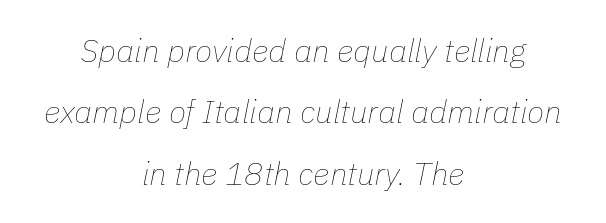
Q: Is the text bold? A: No.
Q: Is the text italic (slanted)? A: Yes, it leans right by about 11 degrees.
Q: Is the text underlined? A: No.
Q: How is the paragraph aligned? A: Centered.
Q: Is the spacing between letters normal or unusually wide? A: Normal.
Q: Is the spacing between lines tight, normal or loose? A: Loose.
Q: Width (condensed, normal, or wide)? A: Normal.
Q: Stroke contrast? A: Low.
Q: x-height? A: Medium.
Q: Monospaced? A: No.
